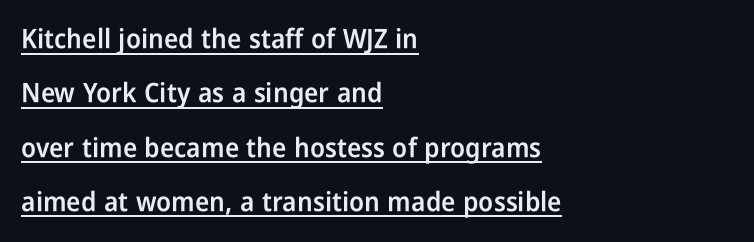
{"italic": "no", "bold": "semi", "underline": "yes", "align": "left", "line_spacing": "loose", "line_spacing_ratio": 2.01, "letter_spacing": "normal", "letter_spacing_em": 0.0, "glyph_px": 27}
